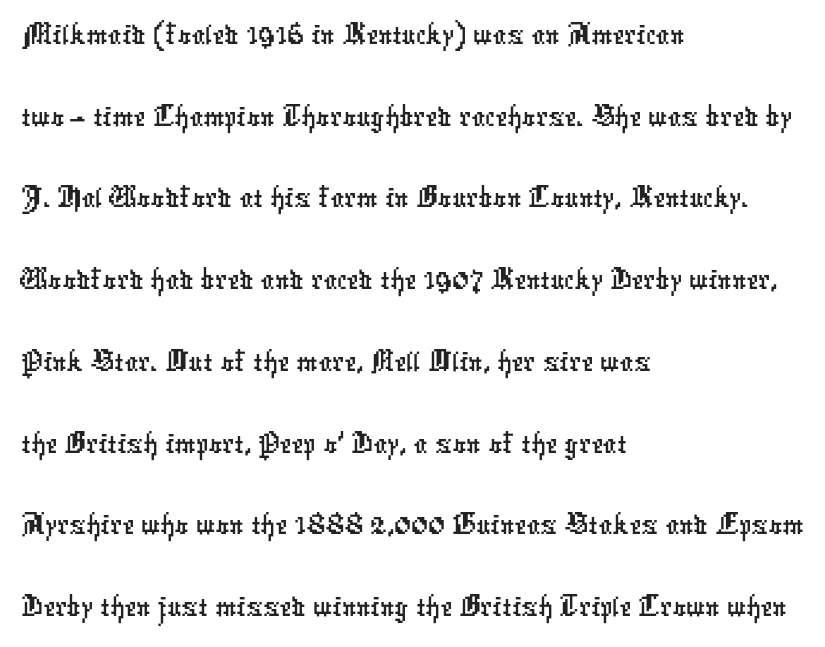
Caption: standard tracking, unaltered. These lines are rendered in a variable-pitch font. The gap between lines stays unmarked. Stroke terminals: plain, sans-serif.
